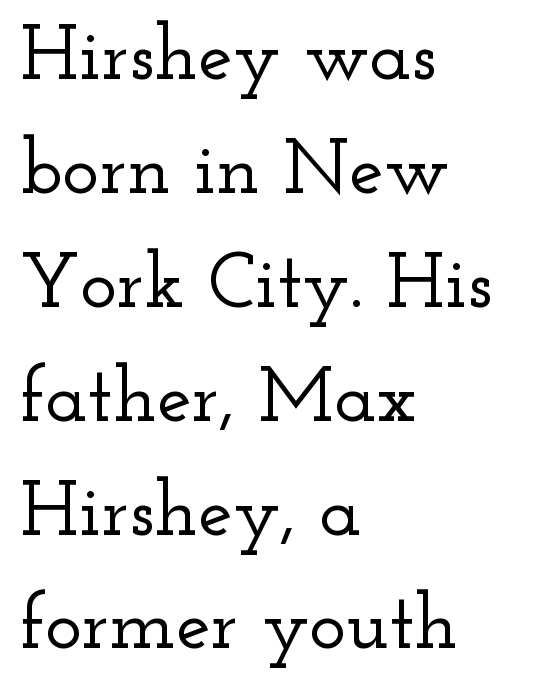
Rows of type keep a routine distance in the vertical direction. The passage shown is typed in a proportional face where columns would drift. The strip under each line holds only bare page. Does the lettering tilt? It doesn't — this is upright.
